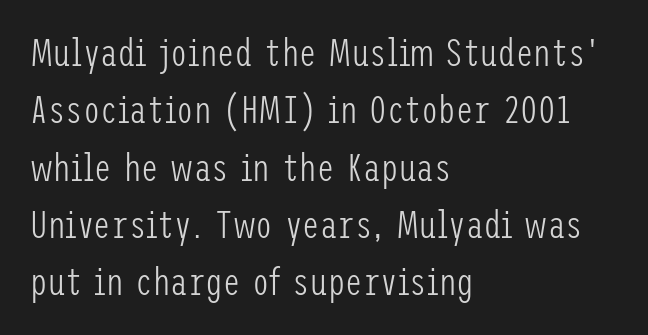
The image shows 39 px light, condensed sans-serif type, upright; set left-aligned, normal line spacing (1.47x), normal letter spacing, not underlined; low stroke contrast and a medium x-height.
